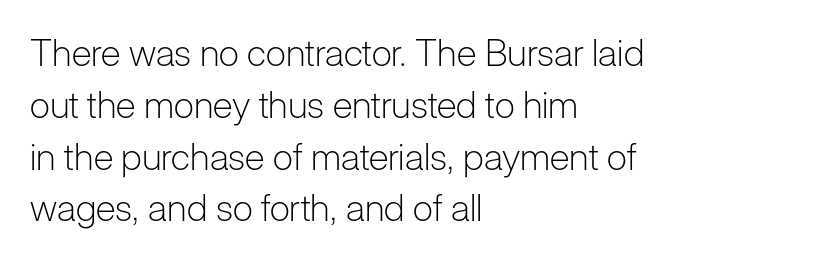
The image shows 37 px light sans-serif type, upright; set left-aligned, normal line spacing (1.4x), normal letter spacing, not underlined; low stroke contrast and a medium x-height.
